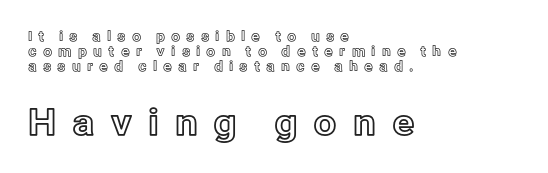
{"italic": "no", "width": "normal", "x_height": "medium", "monospaced": "no", "underline": "no", "align": "left", "line_spacing": "tight", "line_spacing_ratio": 1.06, "letter_spacing": "wide", "letter_spacing_em": 0.43, "larger_block": "second", "size_ratio": 2.57, "glyph_px": 36}
